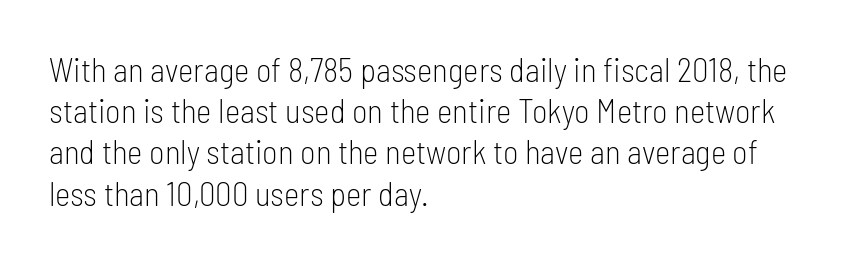
{"serif": "no", "italic": "no", "bold": "no", "weight": "light", "width": "condensed", "stroke_contrast": "low", "x_height": "medium", "monospaced": "no", "underline": "no", "align": "left", "line_spacing": "normal", "line_spacing_ratio": 1.25, "letter_spacing": "normal", "letter_spacing_em": 0.0, "glyph_px": 33}
